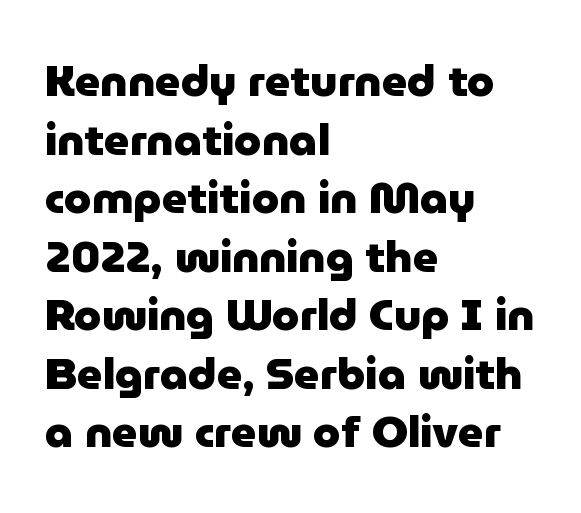
Spacing verdict: proportional, widths tailored to each character. No word sits above an underline. Look at the bottom of the vertical strokes: they stop flat, with no serifs. Regular leading. Spacing between characters is what you'd get straight out of the box. This rendering uses left alignment, leaving the right contour irregular.
